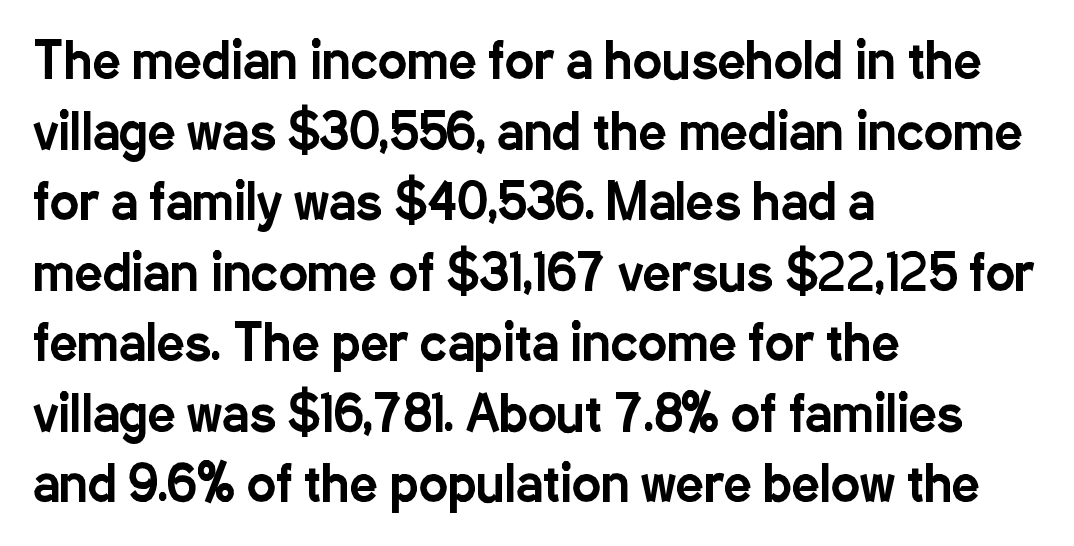
Q: Is the text italic (slanted)? A: No, it is upright.
Q: Is the typeface a serif or a sans-serif typeface? A: Sans-serif.
Q: Is the text underlined? A: No.
Q: How is the paragraph aligned? A: Left-aligned.
Q: Is the spacing between letters normal or unusually wide? A: Normal.
Q: Is the spacing between lines tight, normal or loose? A: Normal.
Q: Width (condensed, normal, or wide)? A: Condensed.
Q: Stroke contrast? A: Low.
Q: x-height? A: Medium.
Q: Monospaced? A: No.
